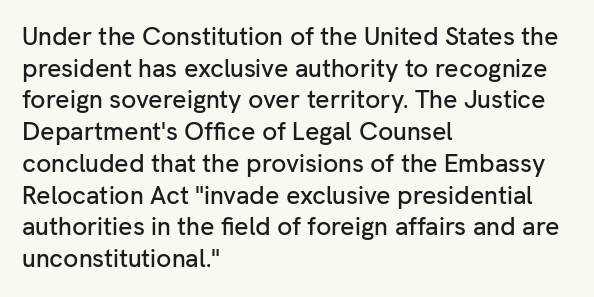
{"italic": "no", "underline": "no", "align": "left", "line_spacing": "normal", "line_spacing_ratio": 1.27, "letter_spacing": "normal", "letter_spacing_em": 0.0, "glyph_px": 25}
